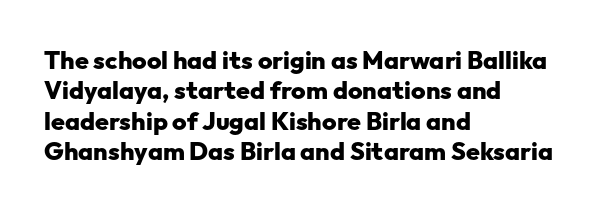
Q: Is the text bold? A: Yes.
Q: Is the text italic (slanted)? A: No, it is upright.
Q: Is the text underlined? A: No.
Q: How is the paragraph aligned? A: Left-aligned.
Q: Is the spacing between letters normal or unusually wide? A: Normal.
